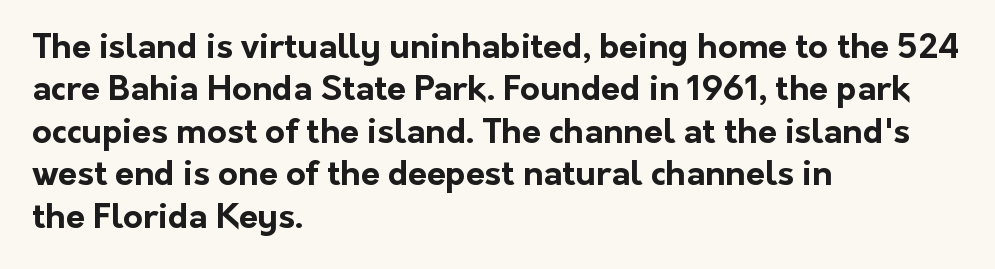
In terms of leading, this rendering sits right in the middle. Each line starts at the same left margin while the right side varies. This is the regular roman posture of the typeface. This is heavy type, rendered in bold. Unmarked baselines from the first word to the last.
